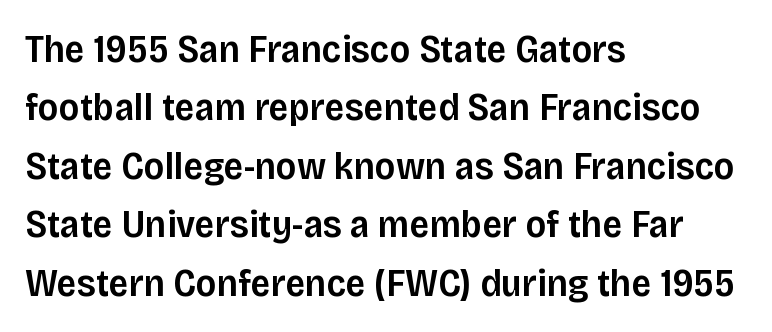
{"serif": "no", "italic": "no", "bold": "semi", "weight": "semibold", "width": "normal", "stroke_contrast": "low", "x_height": "large", "monospaced": "no", "underline": "no", "align": "left", "line_spacing": "normal", "line_spacing_ratio": 1.5, "letter_spacing": "normal", "letter_spacing_em": 0.0, "glyph_px": 39}
